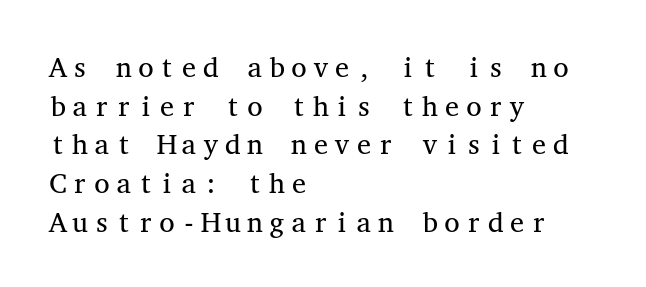
What kind of face is this? One with serifs. A student would call this left alignment; a typographer would say flush left, rag right. The passage shown is not bold in any degree. Caption: standard tracking, unaltered. If you measured baseline to baseline, you'd find a middling distance. Has an underline been added? It has not.
